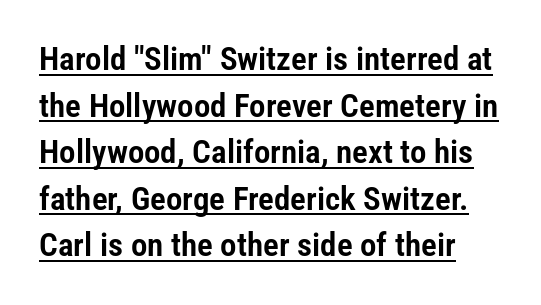
This sample has the flowing, uneven cadence of proportional lettering. Decoration check: the copy is underlined. Default kerning and tracking; the words read as compact shapes. Summary of vertical rhythm: regular, with standard interline spacing.
